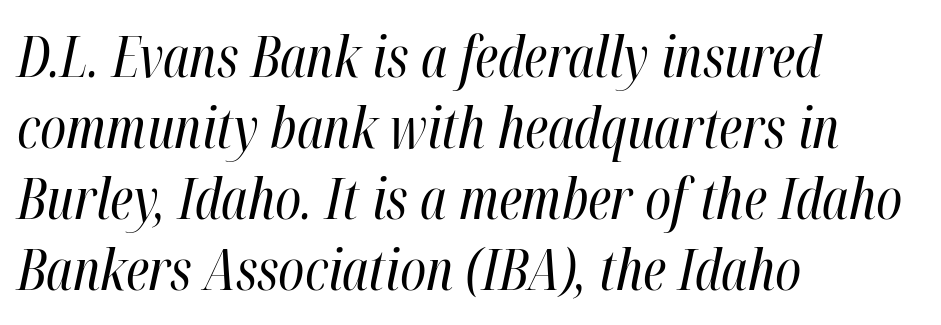
You could not count columns in this text — the font is proportionally spaced. Vertically, the passage feels balanced, rows spaced as you'd expect. Quick note: underline off. The passage shown is not bold in any degree. This sample uses plain, unmodified letter spacing.
